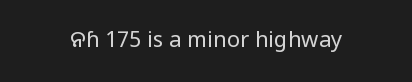
The space directly below the letters is spotless. Quick note: not italic, upright. The line texture is even and compact thanks to regular tracking. These glyphs show unthickened strokes, regular width or finer.
